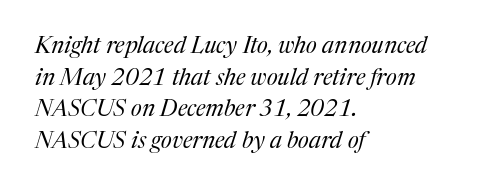
The setting favours the left margin, as ordinary paragraphs usually do. Ink coverage per letter is moderate at most. Short note: letters normally spaced. Vertical spacing — default. The font's italic variant was chosen for this text.
